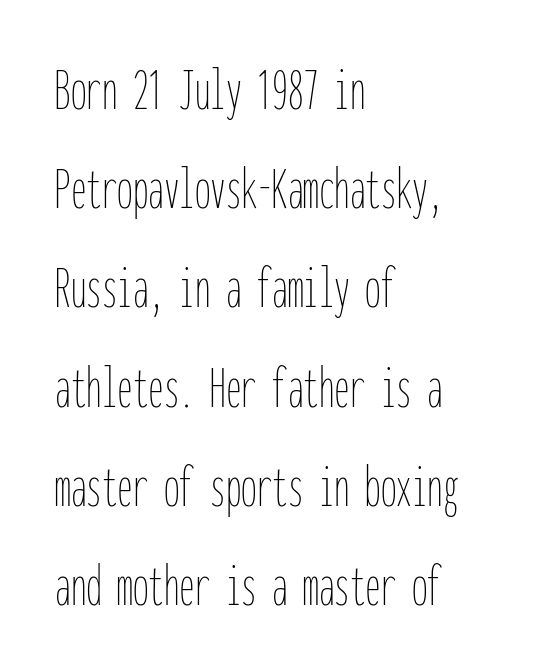
The image shows 62 px thin, condensed type, upright, monospaced; set left-aligned, normal line spacing (1.6x), normal letter spacing, not underlined; low stroke contrast and a medium x-height.
